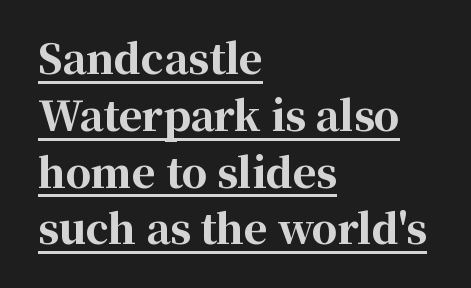
Q: Is the text bold? A: Yes.
Q: Is the text italic (slanted)? A: No, it is upright.
Q: Is the typeface a serif or a sans-serif typeface? A: Serif.
Q: Is the text underlined? A: Yes.
Q: How is the paragraph aligned? A: Left-aligned.
Q: Is the spacing between letters normal or unusually wide? A: Normal.
Q: Is the spacing between lines tight, normal or loose? A: Normal.
Q: Width (condensed, normal, or wide)? A: Normal.
Q: Stroke contrast? A: High.
Q: x-height? A: Medium.
Q: Monospaced? A: No.
